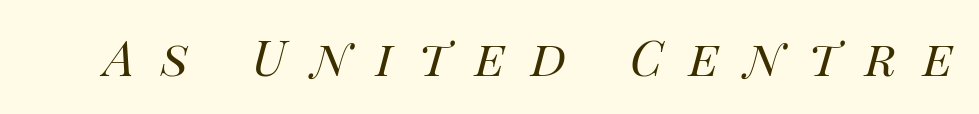
The passage shown is typed in a proportional face where columns would drift. No word sits above an underline. Heaviness? Minimal to ordinary, like unemphasized prose. The axis of the letterforms is tilted away from vertical. Caption: expanded tracking, letters set apart.
